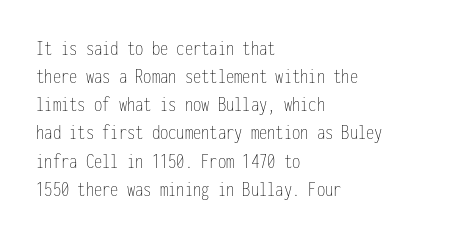
Q: Is the text bold? A: No.
Q: Is the text italic (slanted)? A: No, it is upright.
Q: Is the text underlined? A: No.
Q: How is the paragraph aligned? A: Left-aligned.
Q: Is the spacing between letters normal or unusually wide? A: Normal.
Q: Is the spacing between lines tight, normal or loose? A: Normal.
